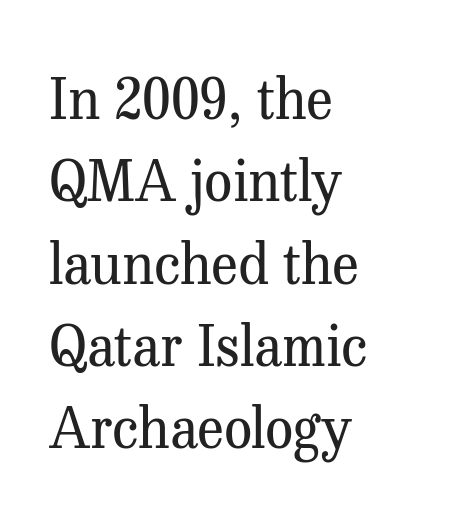
Q: Is the text bold? A: No.
Q: Is the text italic (slanted)? A: No, it is upright.
Q: Is the typeface a serif or a sans-serif typeface? A: Serif.
Q: Is the text underlined? A: No.
Q: How is the paragraph aligned? A: Left-aligned.
Q: Is the spacing between letters normal or unusually wide? A: Normal.
Q: Is the spacing between lines tight, normal or loose? A: Normal.
Q: Width (condensed, normal, or wide)? A: Normal.
Q: Stroke contrast? A: Medium.
Q: x-height? A: Medium.
Q: Monospaced? A: No.
